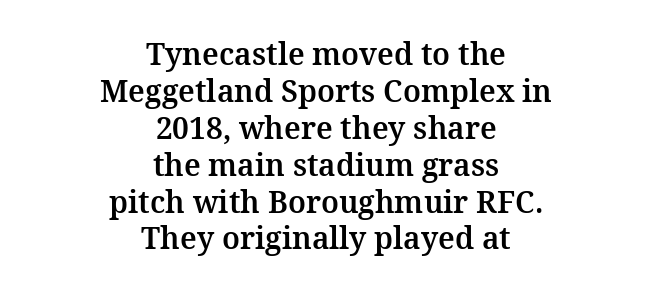
The image shows 30 px serif type, upright; set centered, line spacing 1.23x, normal letter spacing, not underlined; medium stroke contrast and a medium x-height.
